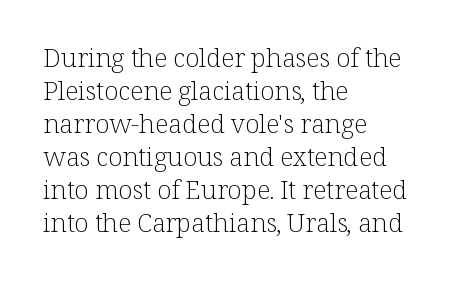
The image shows 26 px text type, upright; set left-aligned, normal line spacing (1.27x), normal letter spacing, not underlined.
